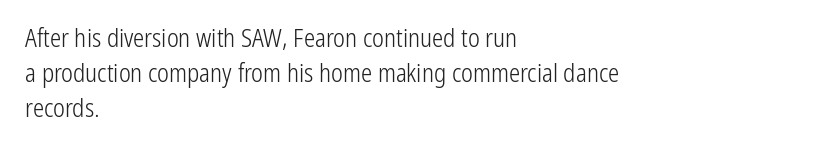
The image shows 25 px text type, upright; set left-aligned, normal line spacing (1.4x), normal letter spacing, not underlined.
